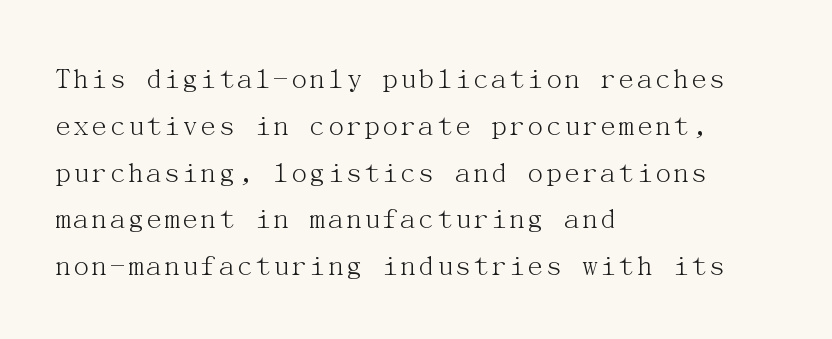
Q: Is the text bold? A: No.
Q: Is the text italic (slanted)? A: No, it is upright.
Q: Is the typeface a serif or a sans-serif typeface? A: Serif.
Q: Is the text underlined? A: No.
Q: How is the paragraph aligned? A: Left-aligned.
Q: Is the spacing between letters normal or unusually wide? A: Normal.
Q: Is the spacing between lines tight, normal or loose? A: Normal.
Q: Width (condensed, normal, or wide)? A: Normal.
Q: Stroke contrast? A: Medium.
Q: x-height? A: Medium.
